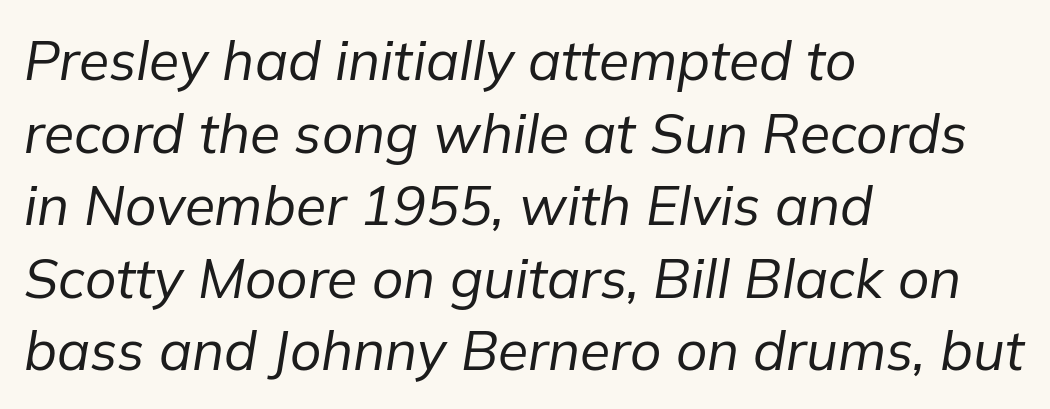
The image shows 55 px regular-weight type, italic (leaning right); set left-aligned, normal line spacing (1.32x), normal letter spacing, not underlined; low stroke contrast and a medium x-height.
